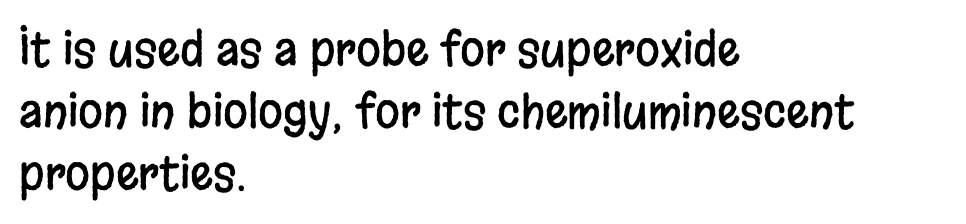
Anything drawn beneath the words? Only blank space. The letters advance in unequal steps, a hallmark of proportional type. In terms of leading, this rendering sits right in the middle. If you drew a line through each stem, it would be perfectly vertical. Words appear dense and cohesive because spacing is normal. The ragged edge is on the right, which tells us the setting is flush left.
